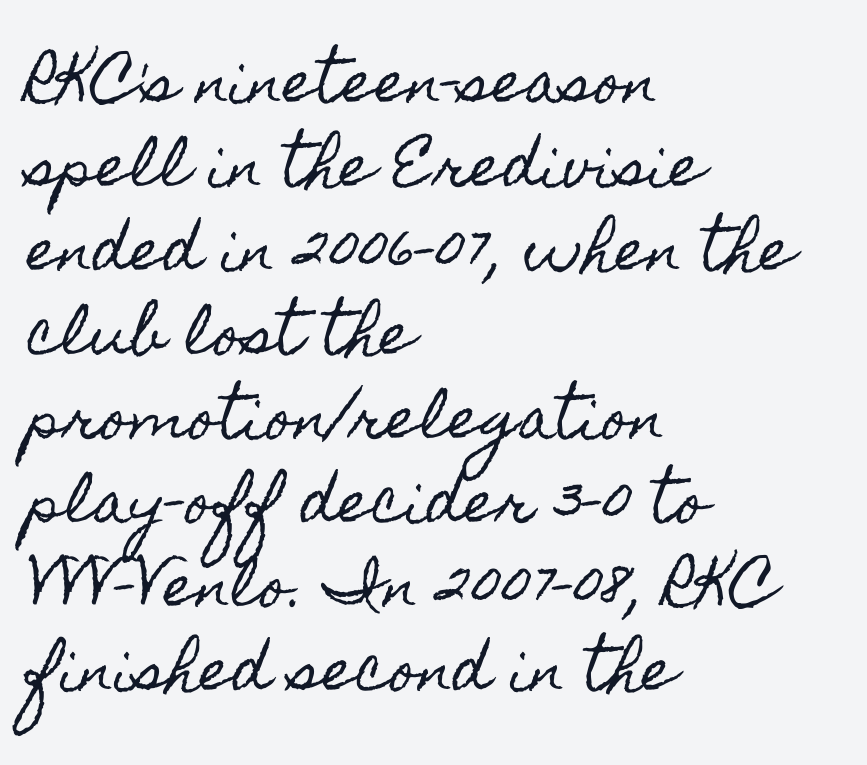
Line beginnings align vertically; line endings do not. No word sits above an underline. Characters follow at the spacing the type designer built in. Rows of type keep a routine distance in the vertical direction.
